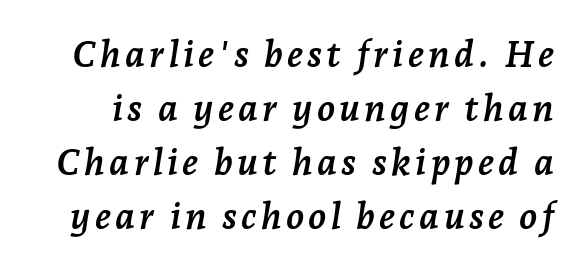
Q: Is the text bold? A: Yes.
Q: Is the text italic (slanted)? A: Yes, it leans right by about 7 degrees.
Q: Is the typeface a serif or a sans-serif typeface? A: Serif.
Q: Is the text underlined? A: No.
Q: Is the spacing between lines tight, normal or loose? A: Normal.
Q: Width (condensed, normal, or wide)? A: Normal.
Q: Stroke contrast? A: Low.
Q: x-height? A: Medium.
Q: Monospaced? A: No.
